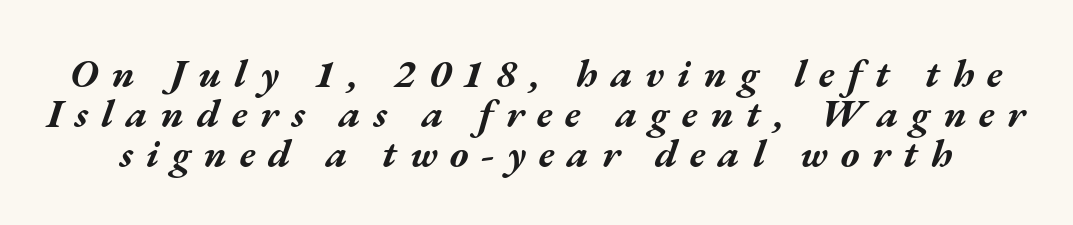
Here the designer chose a conventional face with non-uniform glyph widths. Slanted lettering throughout. These words are printed bold, with thick strokes throughout. Bare-footed words on every line. Horizontal bands of white between lines are thin slivers. Compared with typical body copy, the letter spacing here is much looser.
